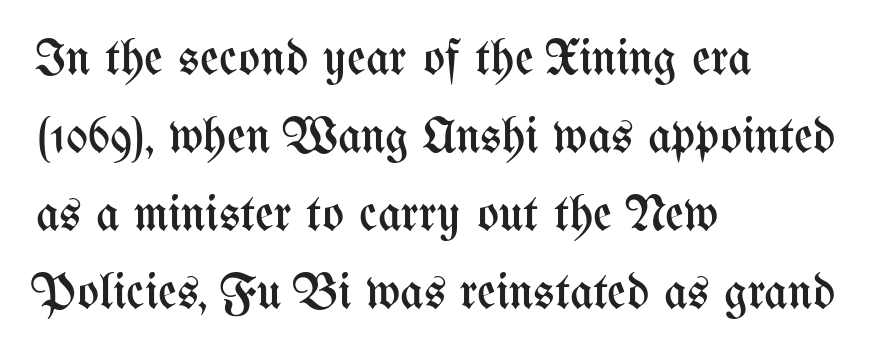
Q: Is the text bold? A: No.
Q: Is the text italic (slanted)? A: No, it is upright.
Q: Is the text underlined? A: No.
Q: How is the paragraph aligned? A: Left-aligned.
Q: Is the spacing between letters normal or unusually wide? A: Normal.
Q: Is the spacing between lines tight, normal or loose? A: Normal.
Q: Width (condensed, normal, or wide)? A: Condensed.
Q: Stroke contrast? A: Medium.
Q: x-height? A: Medium.
Q: Monospaced? A: No.
